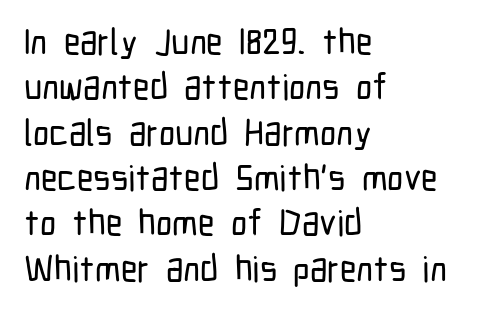
{"serif": "no", "italic": "no", "width": "condensed", "stroke_contrast": "low", "x_height": "medium", "monospaced": "no", "underline": "no", "align": "left", "line_spacing": "normal", "line_spacing_ratio": 1.26, "letter_spacing": "normal", "letter_spacing_em": 0.0, "glyph_px": 36}
